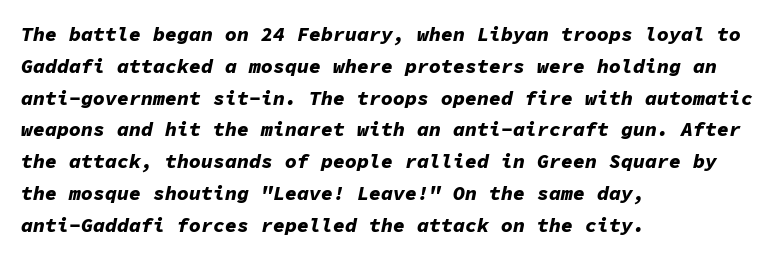
Q: Is the text bold? A: Yes.
Q: Is the text italic (slanted)? A: Yes, it leans right by about 11 degrees.
Q: Is the text underlined? A: No.
Q: How is the paragraph aligned? A: Left-aligned.
Q: Is the spacing between letters normal or unusually wide? A: Normal.
Q: Is the spacing between lines tight, normal or loose? A: Normal.
